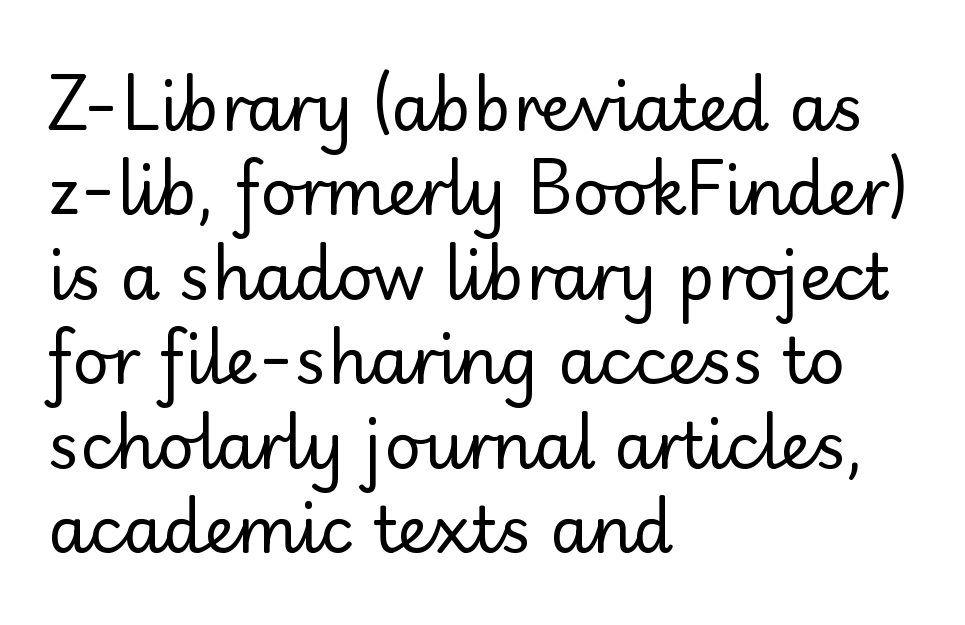
The image shows 64 px regular-weight sans-serif type, upright; set left-aligned, normal line spacing (1.32x), normal letter spacing, not underlined; low stroke contrast and a small x-height.
